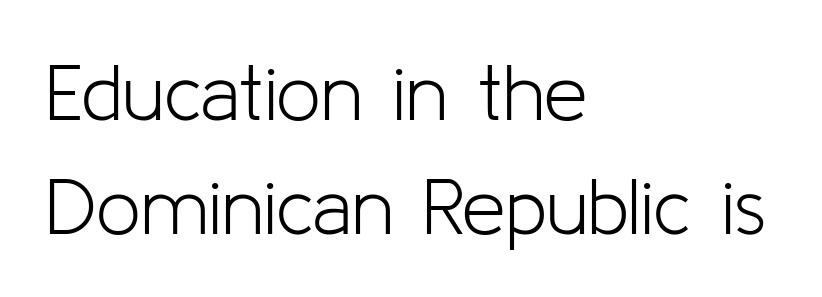
Nothing unusual about the tracking: characters are spaced as the font intends. Italic? Not at all — the glyphs are vertical. The foot of each line stays bare and open. Is the stroke heavy? The answer is a plain regular-or-lighter.
